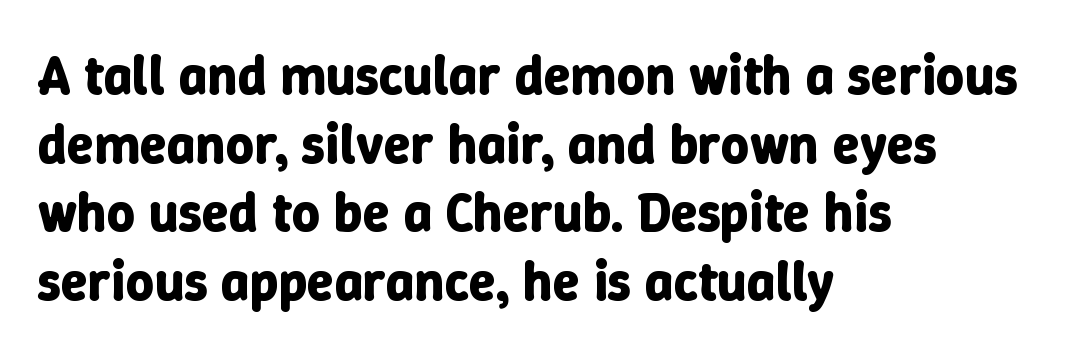
The image shows 55 px bold type, upright; set left-aligned, normal line spacing (1.25x), normal letter spacing, not underlined; low stroke contrast and a medium x-height.
